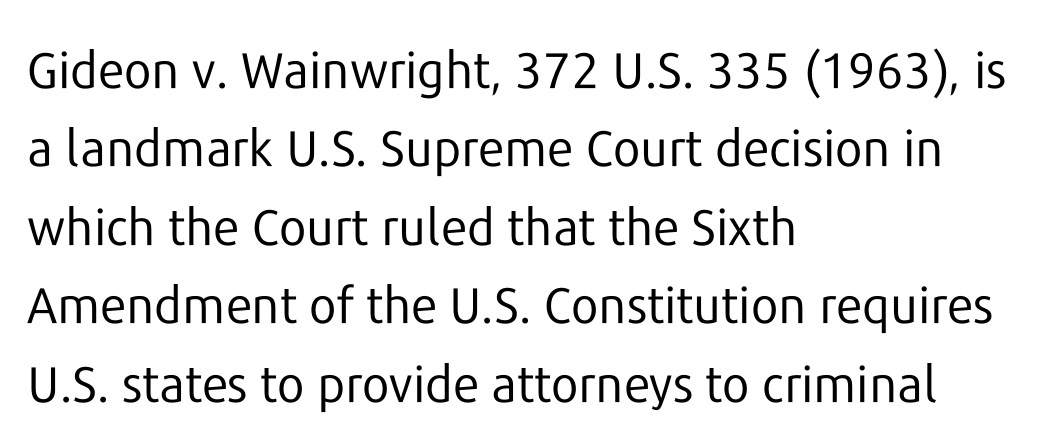
Q: Is the text bold? A: No.
Q: Is the text italic (slanted)? A: No, it is upright.
Q: Is the typeface a serif or a sans-serif typeface? A: Sans-serif.
Q: Is the text underlined? A: No.
Q: How is the paragraph aligned? A: Left-aligned.
Q: Is the spacing between letters normal or unusually wide? A: Normal.
Q: Is the spacing between lines tight, normal or loose? A: Normal.
Q: Width (condensed, normal, or wide)? A: Normal.
Q: Stroke contrast? A: Low.
Q: x-height? A: Medium.
Q: Monospaced? A: No.
